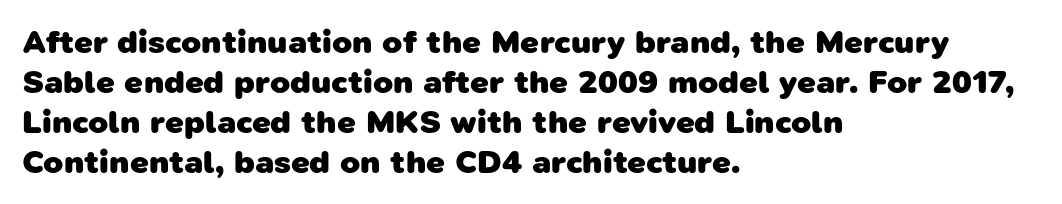
Q: Is the text bold? A: Yes.
Q: Is the typeface a serif or a sans-serif typeface? A: Sans-serif.
Q: Is the text underlined? A: No.
Q: How is the paragraph aligned? A: Left-aligned.
Q: Is the spacing between letters normal or unusually wide? A: Normal.
Q: Width (condensed, normal, or wide)? A: Normal.
Q: Stroke contrast? A: Low.
Q: x-height? A: Medium.
Q: Monospaced? A: No.
